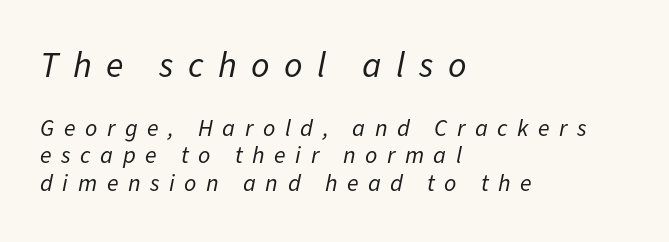
Q: Is the text bold? A: No.
Q: Is the text italic (slanted)? A: Yes, it leans right by about 11 degrees.
Q: Is the text underlined? A: No.
Q: How is the paragraph aligned? A: Left-aligned.
Q: Is the spacing between letters normal or unusually wide? A: Unusually wide.
Q: Which block of text is set in a larger size, the first (top) or the second (bottom)? A: The first (top) one.
Q: Width (condensed, normal, or wide)? A: Normal.
Q: Stroke contrast? A: Low.
Q: x-height? A: Medium.
Q: Monospaced? A: No.
